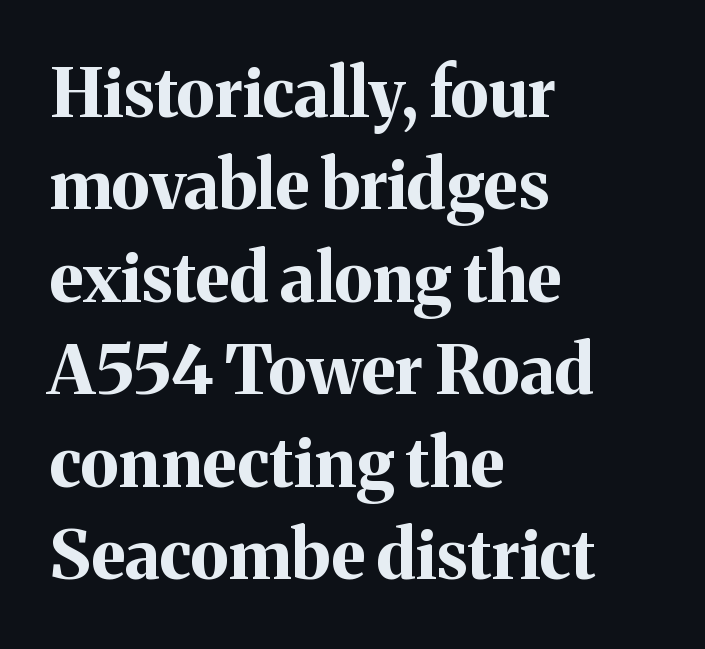
The image shows 68 px bold serif type, upright; set left-aligned, normal line spacing (1.36x), normal letter spacing, not underlined; medium stroke contrast and a medium x-height.
